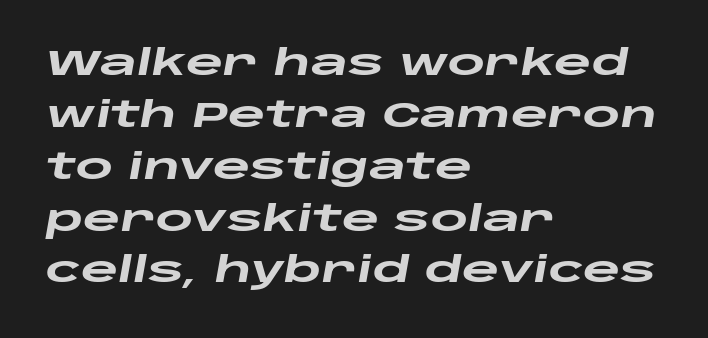
The face used here is rendered with its standard letterfit. The ragged edge is on the right, which tells us the setting is flush left. Strokes here are thick enough to call this a true bold. In terms of posture, this sample is oblique. Is there much room between lines? A standard amount, neither cramped nor airy. The letters advance in unequal steps, a hallmark of proportional type.
